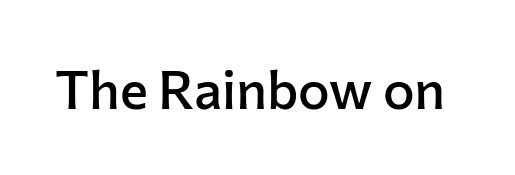
{"serif": "no", "italic": "no", "bold": "semi", "weight": "semibold", "width": "normal", "stroke_contrast": "low", "x_height": "medium", "monospaced": "no", "underline": "no", "letter_spacing": "normal", "letter_spacing_em": 0.0, "glyph_px": 53}
